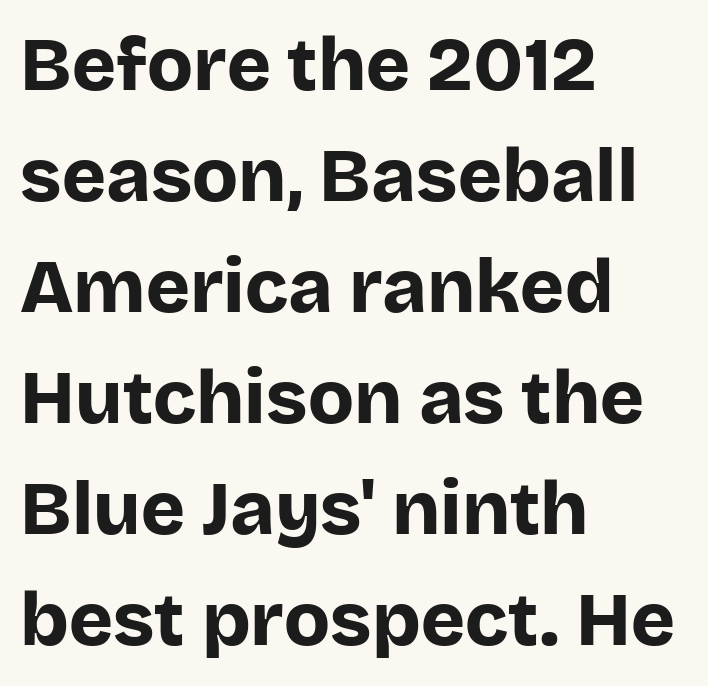
The image shows 75 px bold sans-serif type, upright; set left-aligned, normal line spacing (1.48x), normal letter spacing, not underlined; low stroke contrast and a large x-height.
